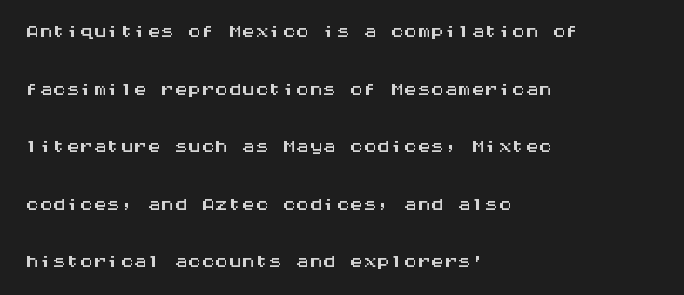
When letters stand straight like this, we call the style roman or upright. The letters sit at their default tracking, neither squeezed nor spread. Line starts are locked; line ends wander. Reading down the column, the eye jumps a long way to each next line. The area under the type is left untouched.
